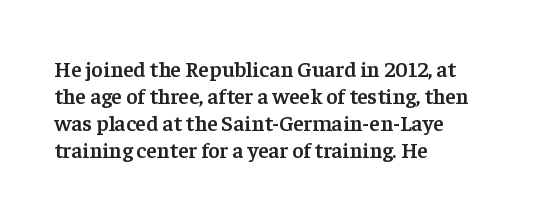
Q: Is the text bold? A: Semi-bold.
Q: Is the text italic (slanted)? A: No, it is upright.
Q: Is the text underlined? A: No.
Q: How is the paragraph aligned? A: Left-aligned.
Q: Is the spacing between letters normal or unusually wide? A: Normal.
